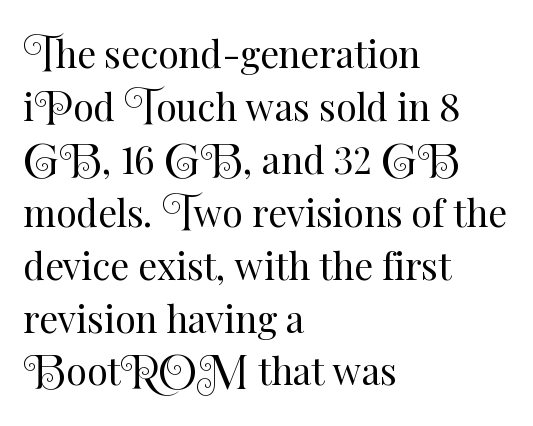
No chunkiness to these letters — they're not bold. No italicization has been applied; the sample stays upright. The setting favours the left margin, as ordinary paragraphs usually do. Students, note that the glyphs here touch the page at normal intervals. Reading down the column, the eye jumps a familiar distance to each next line. Bare-footed words on every line.
